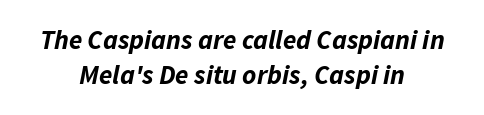
Short note: letters normally spaced. Neither beginnings nor endings align; midpoints do. Vertically, the passage feels balanced, rows spaced as you'd expect. Is the type slanted? Yes — the strokes lean at a clear angle.
